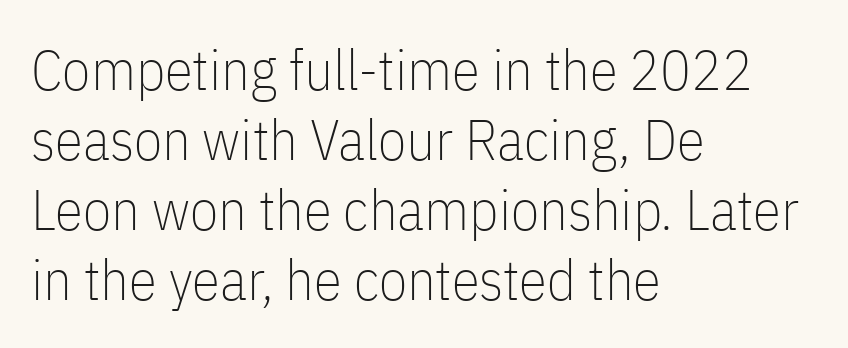
The image shows 57 px thin, condensed sans-serif type, upright; set left-aligned, line spacing 1.23x, normal letter spacing, not underlined; low stroke contrast and a medium x-height.
